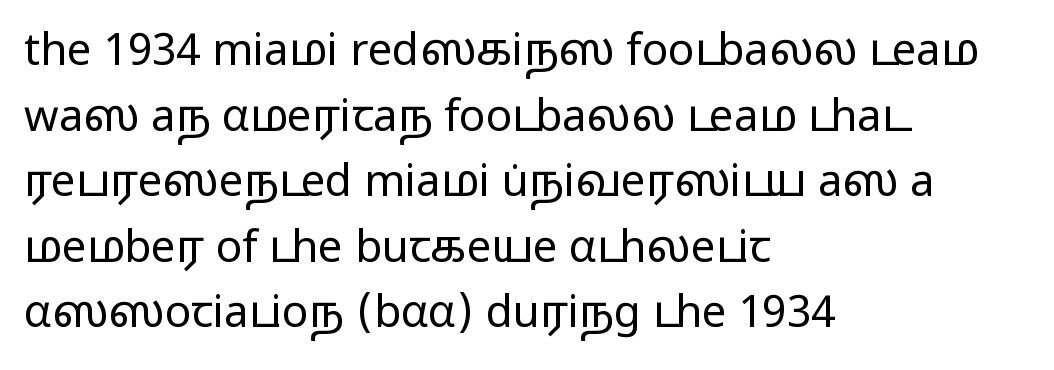
The image shows 44 px regular-weight, wide sans-serif type, upright; set left-aligned, normal line spacing (1.49x), normal letter spacing, not underlined; low stroke contrast and a medium x-height.
